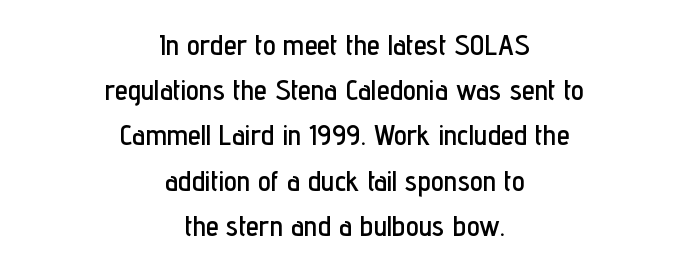
{"serif": "no", "italic": "no", "width": "condensed", "stroke_contrast": "low", "x_height": "medium", "monospaced": "no", "underline": "no", "align": "center", "line_spacing": "normal", "line_spacing_ratio": 1.56, "letter_spacing": "normal", "letter_spacing_em": 0.0, "glyph_px": 29}
